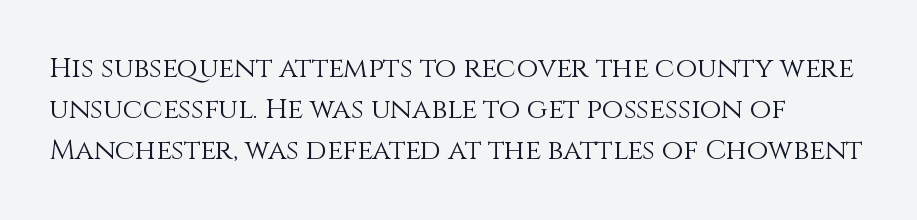
The image shows 28 px light type, upright; set left-aligned, normal line spacing (1.47x), normal letter spacing, not underlined; medium stroke contrast and a large x-height.
